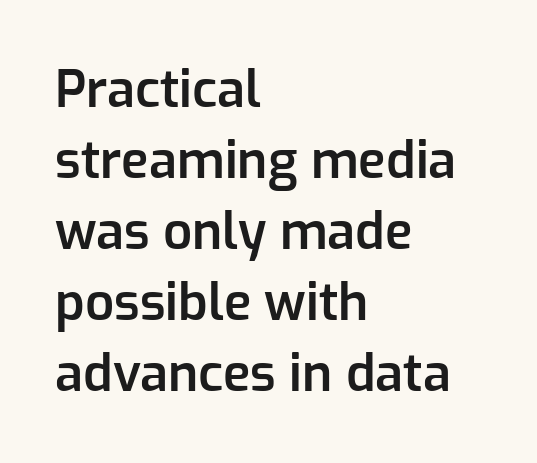
Q: Is the text bold? A: Semi-bold.
Q: Is the text italic (slanted)? A: No, it is upright.
Q: Is the typeface a serif or a sans-serif typeface? A: Sans-serif.
Q: Is the text underlined? A: No.
Q: How is the paragraph aligned? A: Left-aligned.
Q: Is the spacing between letters normal or unusually wide? A: Normal.
Q: Is the spacing between lines tight, normal or loose? A: Normal.
Q: Width (condensed, normal, or wide)? A: Normal.
Q: Stroke contrast? A: Low.
Q: x-height? A: Medium.
Q: Monospaced? A: No.
